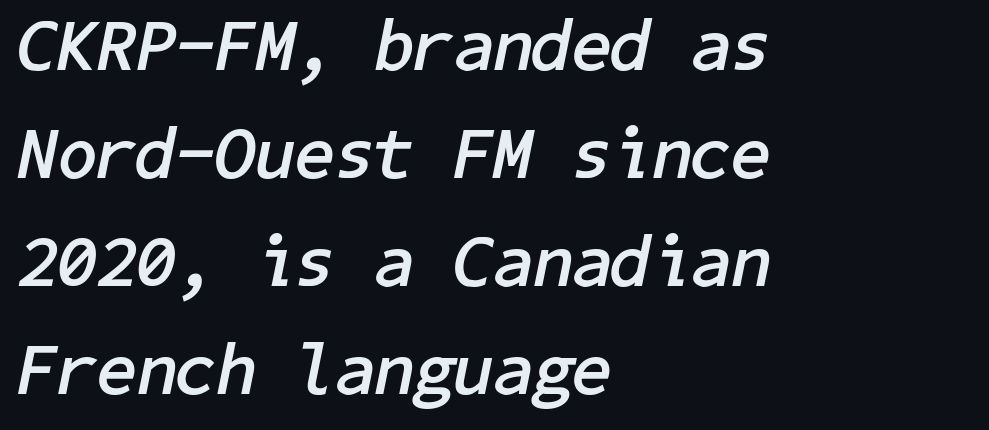
{"italic": "yes", "lean": "right", "slant_degrees": 11, "bold": "yes", "weight": "semibold", "width": "normal", "stroke_contrast": "low", "x_height": "medium", "underline": "no", "align": "left", "line_spacing": "normal", "line_spacing_ratio": 1.5, "letter_spacing": "normal", "letter_spacing_em": 0.0, "glyph_px": 72}
